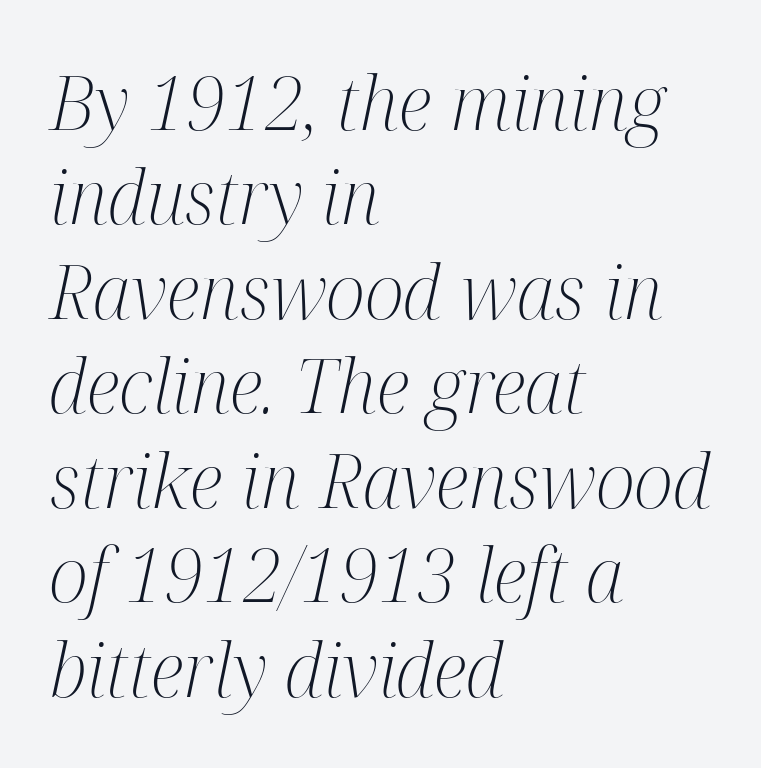
The compositor pushed each line to the left boundary. Plain, unruled lines of type. Character widths vary here, with narrow letters taking less room than wide ones. Each word holds together tightly as a unit, with standard inter-letter gaps. The designer went with a serif here, giving each stem small feet.
